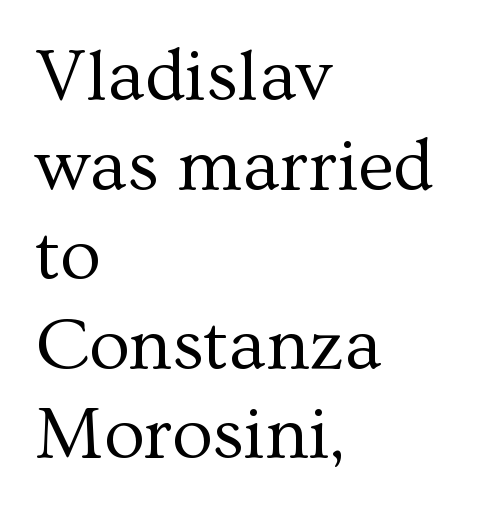
Caption: face not bold, strokes unweighted. Compared with typical body copy, the letter spacing here is the same. Underlining? Definitely not there. Does the type have serifs? Yes, each stem ends in a small foot.
